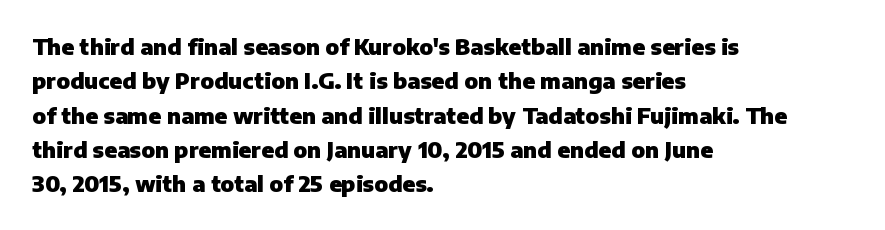
Q: Is the text bold? A: Yes.
Q: Is the text italic (slanted)? A: No, it is upright.
Q: Is the text underlined? A: No.
Q: How is the paragraph aligned? A: Left-aligned.
Q: Is the spacing between letters normal or unusually wide? A: Normal.
Q: Is the spacing between lines tight, normal or loose? A: Normal.
